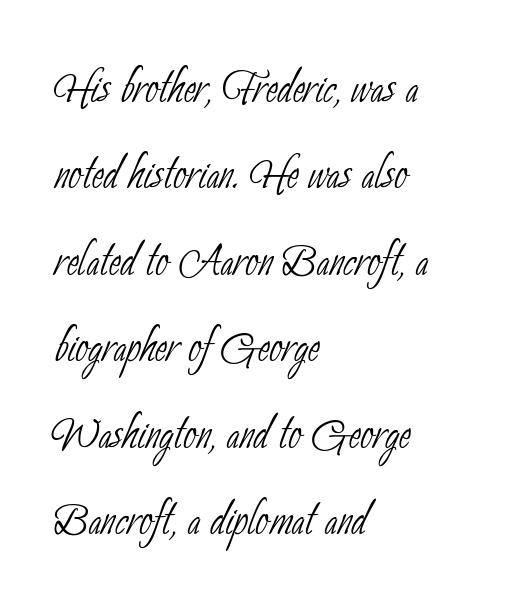
The image shows 58 px thin, condensed sans-serif type; set left-aligned, normal line spacing (1.49x), normal letter spacing, not underlined; low stroke contrast and a small x-height.
